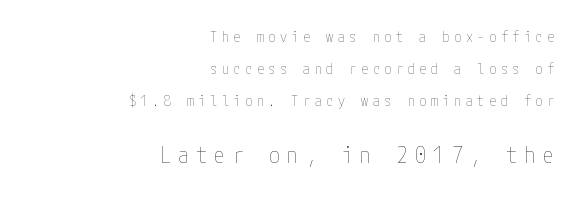
The image shows 22 px text type, upright; set right-aligned, loose line spacing (2.27x), unusually wide letter spacing (+0.33 em), not underlined; the second (bottom) block is 1.57x larger.
